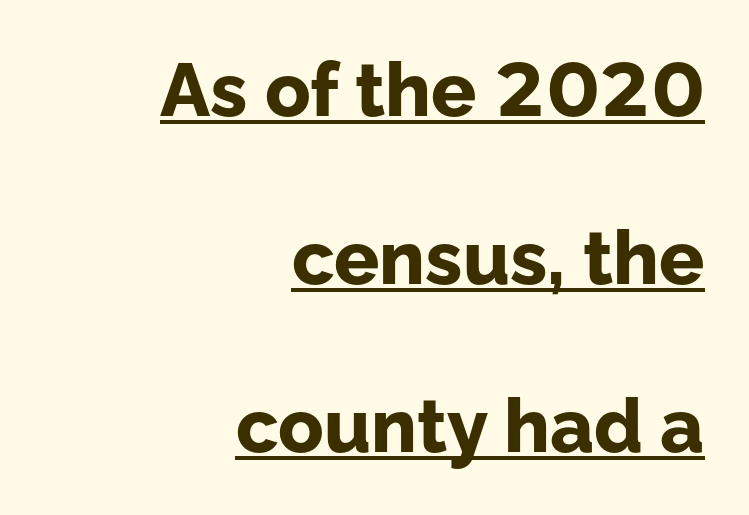
Is there an underline? Yes — a line sits under the letters. Letter spacing: default. These lines are composed in type without serifs. Heavy-handed strokes throughout: this text is bold.
